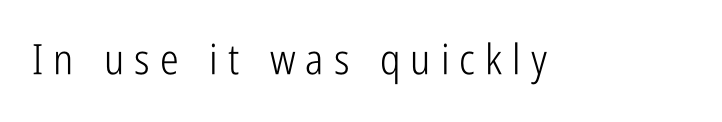
The image shows 42 px light, condensed sans-serif type, upright; set unusually wide letter spacing (+0.24 em), not underlined; low stroke contrast and a medium x-height.
